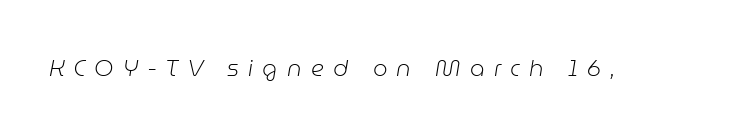
Q: Is the text bold? A: No.
Q: Is the text italic (slanted)? A: Yes, it leans right by about 9 degrees.
Q: Is the text underlined? A: No.
Q: Is the spacing between letters normal or unusually wide? A: Unusually wide.
